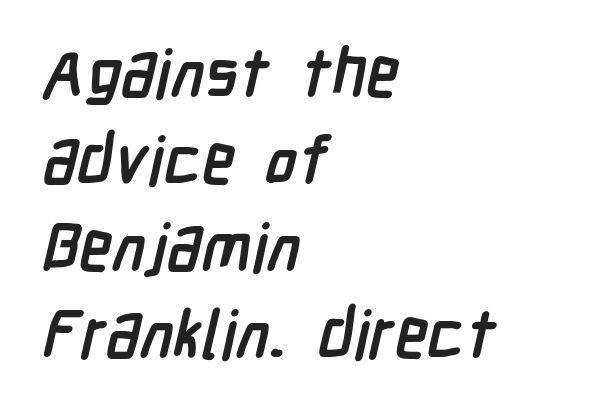
The image shows 67 px semibold, condensed sans-serif type; set left-aligned, normal line spacing (1.3x), normal letter spacing, not underlined; low stroke contrast and a medium x-height.
